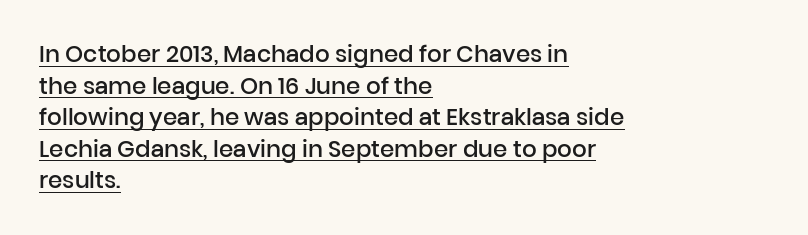
Q: Is the text bold? A: Semi-bold.
Q: Is the text italic (slanted)? A: No, it is upright.
Q: Is the text underlined? A: Yes.
Q: How is the paragraph aligned? A: Left-aligned.
Q: Is the spacing between letters normal or unusually wide? A: Normal.
Q: Is the spacing between lines tight, normal or loose? A: Normal.
